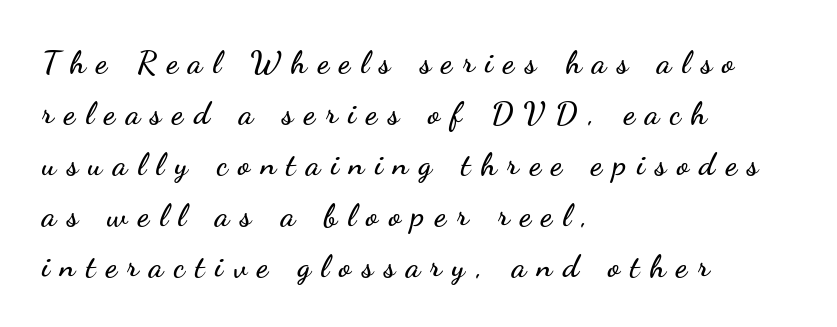
Q: Is the text italic (slanted)? A: Yes.
Q: Is the typeface a serif or a sans-serif typeface? A: Sans-serif.
Q: Is the text underlined? A: No.
Q: How is the paragraph aligned? A: Left-aligned.
Q: Is the spacing between letters normal or unusually wide? A: Unusually wide.
Q: Is the spacing between lines tight, normal or loose? A: Normal.
Q: Width (condensed, normal, or wide)? A: Wide.
Q: Stroke contrast? A: Low.
Q: x-height? A: Small.
Q: Monospaced? A: No.
